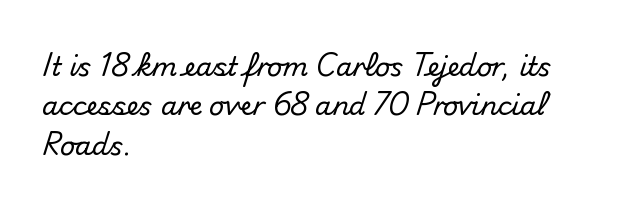
This rendering features lettering with no underline. Every row of glyphs begins at an identical x-position on the left. The leading is moderate, giving the passage an even texture.
